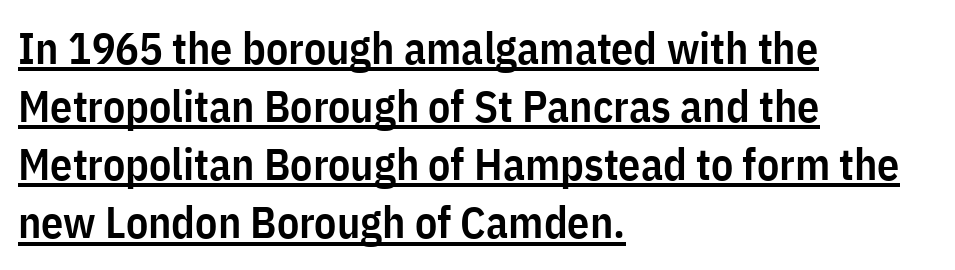
The image shows 44 px semibold, condensed sans-serif type, upright; set left-aligned, normal line spacing (1.32x), normal letter spacing, underlined; low stroke contrast and a medium x-height.
